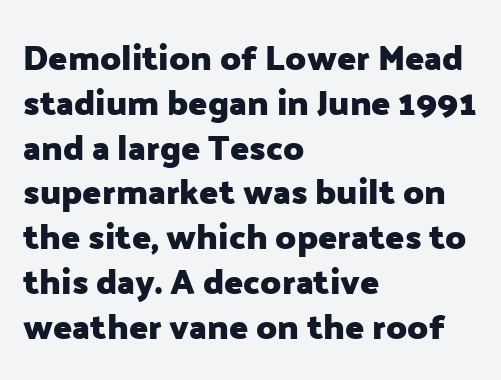
The image shows 35 px heavy sans-serif type, upright; set left-aligned, normal line spacing (1.28x), normal letter spacing, not underlined; low stroke contrast and a medium x-height.
